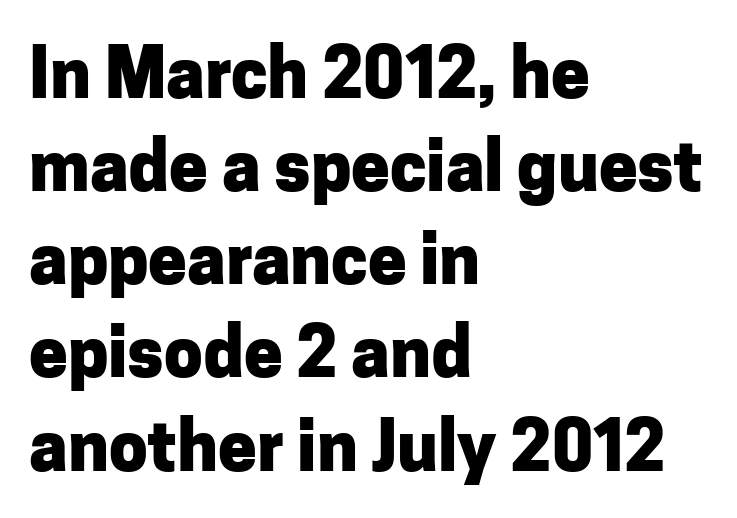
The image shows 69 px heavy sans-serif type, upright; set left-aligned, normal line spacing (1.35x), normal letter spacing, not underlined; low stroke contrast and a medium x-height.
